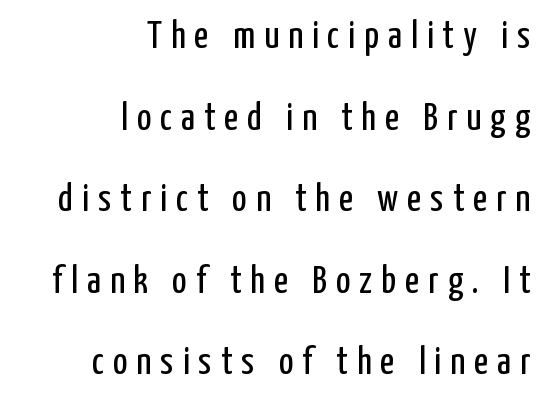
{"serif": "no", "italic": "no", "bold": "no", "weight": "regular", "width": "condensed", "stroke_contrast": "low", "x_height": "medium", "monospaced": "no", "underline": "no", "align": "right", "line_spacing": "loose", "line_spacing_ratio": 2.09, "letter_spacing": "wide", "letter_spacing_em": 0.23, "glyph_px": 39}
